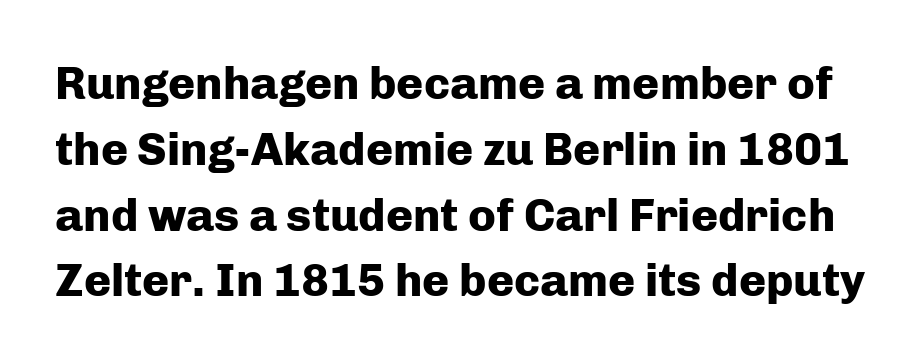
Q: Is the text bold? A: Yes.
Q: Is the text italic (slanted)? A: No, it is upright.
Q: Is the typeface a serif or a sans-serif typeface? A: Sans-serif.
Q: Is the text underlined? A: No.
Q: Is the spacing between letters normal or unusually wide? A: Normal.
Q: Is the spacing between lines tight, normal or loose? A: Normal.
Q: Width (condensed, normal, or wide)? A: Normal.
Q: Stroke contrast? A: Low.
Q: x-height? A: Medium.
Q: Monospaced? A: No.
